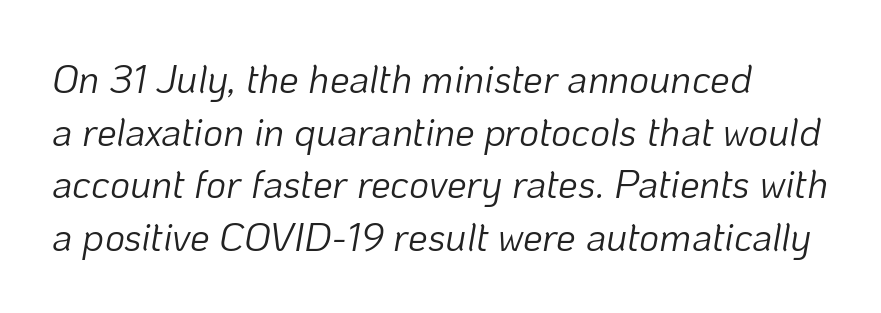
Q: Is the text bold? A: No.
Q: Is the text italic (slanted)? A: Yes, it leans right by about 10 degrees.
Q: Is the text underlined? A: No.
Q: Is the spacing between letters normal or unusually wide? A: Normal.
Q: Is the spacing between lines tight, normal or loose? A: Normal.
Q: Width (condensed, normal, or wide)? A: Normal.
Q: Stroke contrast? A: Low.
Q: x-height? A: Medium.
Q: Monospaced? A: No.
